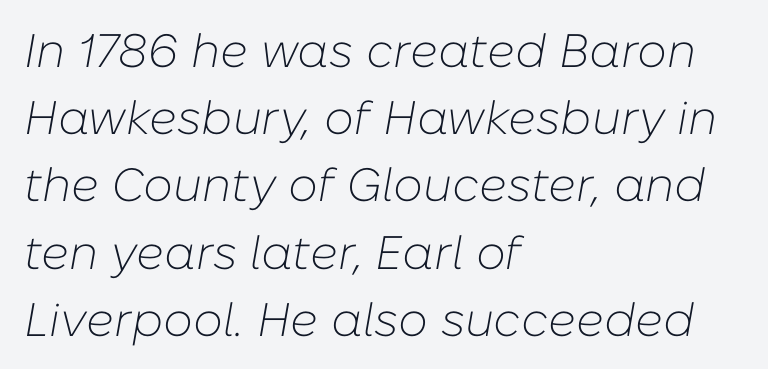
The words here are not underlined. Line starts are locked; line ends wander. Is this a fixed-width face? No — the glyphs have proportional, varying widths. Honestly, the letter spacing is just normal — you wouldn't notice it. Is the stroke heavy? The answer is a plain regular-or-lighter. Horizontal bands of white between lines are of average thickness.
